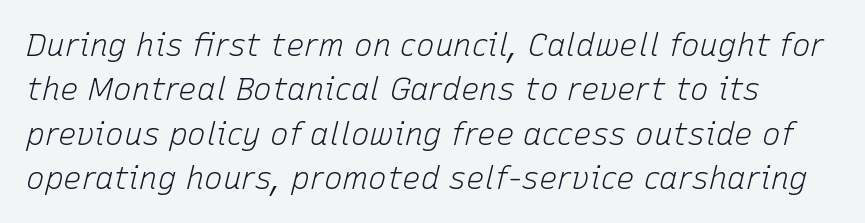
The font is comparable to plain body text, perhaps lighter. The letterforms sit shoulder to shoulder at normal distance. The passage shown is typed in a proportional face where columns would drift. A bare baseline throughout the passage. The lines sit at an ordinary, default distance from one another.
